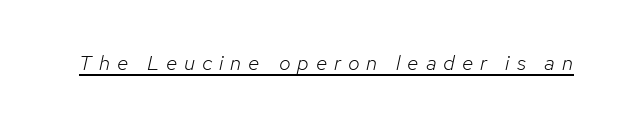
There is plenty of visible air inserted between adjacent glyphs. This is underlined copy, the kind a proofreader might mark for attention. Posture: slanted. The weight tops out at a normal text grade.
